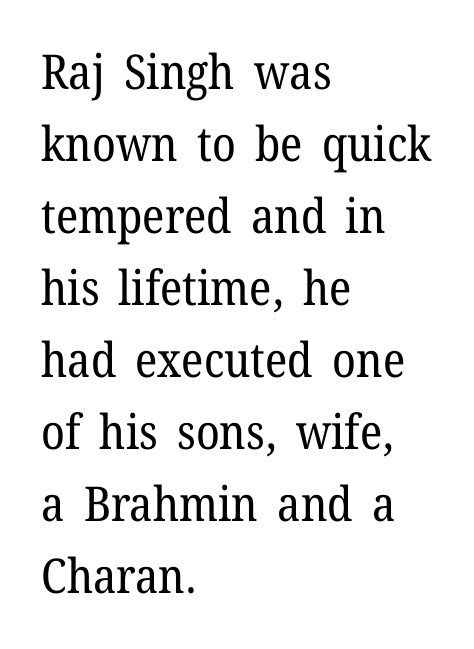
Q: Is the text bold? A: No.
Q: Is the text italic (slanted)? A: No, it is upright.
Q: Is the typeface a serif or a sans-serif typeface? A: Serif.
Q: Is the text underlined? A: No.
Q: How is the paragraph aligned? A: Left-aligned.
Q: Is the spacing between letters normal or unusually wide? A: Normal.
Q: Is the spacing between lines tight, normal or loose? A: Normal.
Q: Width (condensed, normal, or wide)? A: Normal.
Q: Stroke contrast? A: Low.
Q: x-height? A: Medium.
Q: Monospaced? A: No.
